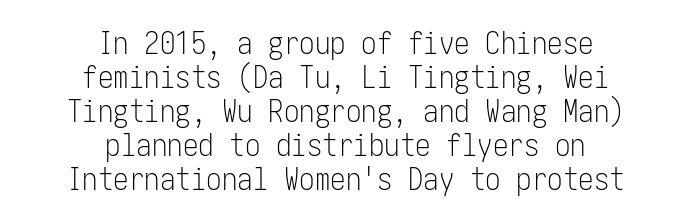
{"serif": "no", "italic": "no", "bold": "no", "weight": "light", "width": "condensed", "stroke_contrast": "low", "x_height": "medium", "underline": "no", "align": "center", "line_spacing": "tight", "line_spacing_ratio": 1.1, "letter_spacing": "normal", "letter_spacing_em": 0.0, "glyph_px": 31}
